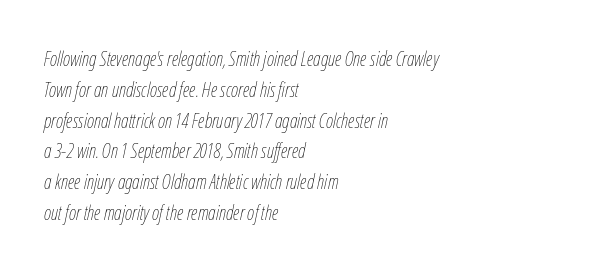
Q: Is the text bold? A: No.
Q: Is the text italic (slanted)? A: Yes, it leans right by about 12 degrees.
Q: Is the text underlined? A: No.
Q: How is the paragraph aligned? A: Left-aligned.
Q: Is the spacing between letters normal or unusually wide? A: Normal.
Q: Is the spacing between lines tight, normal or loose? A: Normal.
